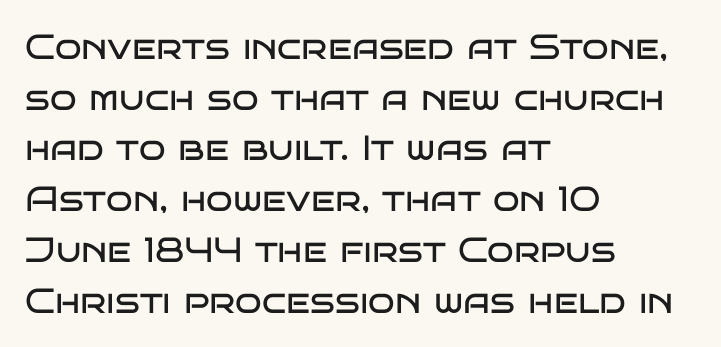
The image shows 35 px regular-weight, wide sans-serif type, upright; set left-aligned, normal line spacing (1.45x), normal letter spacing, not underlined; low stroke contrast and a large x-height.
